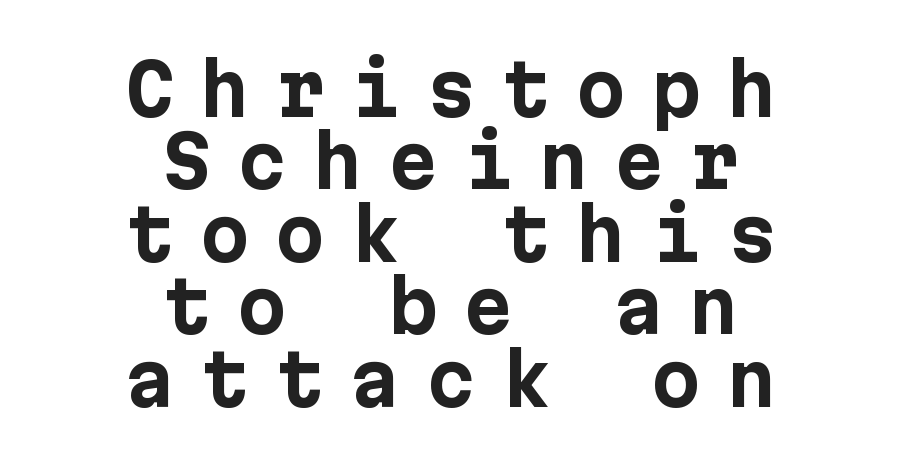
Q: Is the text bold? A: Yes.
Q: Is the text italic (slanted)? A: No, it is upright.
Q: Is the typeface a serif or a sans-serif typeface? A: Sans-serif.
Q: Is the text underlined? A: No.
Q: How is the paragraph aligned? A: Centered.
Q: Is the spacing between letters normal or unusually wide? A: Unusually wide.
Q: Is the spacing between lines tight, normal or loose? A: Tight.
Q: Width (condensed, normal, or wide)? A: Normal.
Q: Stroke contrast? A: Low.
Q: x-height? A: Medium.
